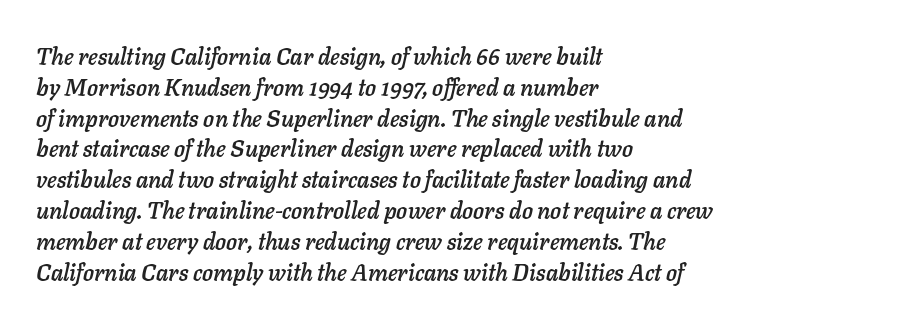
There is no visible air inserted between adjacent glyphs. One-word summary of the alignment: left. Vertical spacing — default. Notice how the stems are inclined rather than vertical — that's the hallmark of italics. Anything drawn beneath the words? Only blank space.
